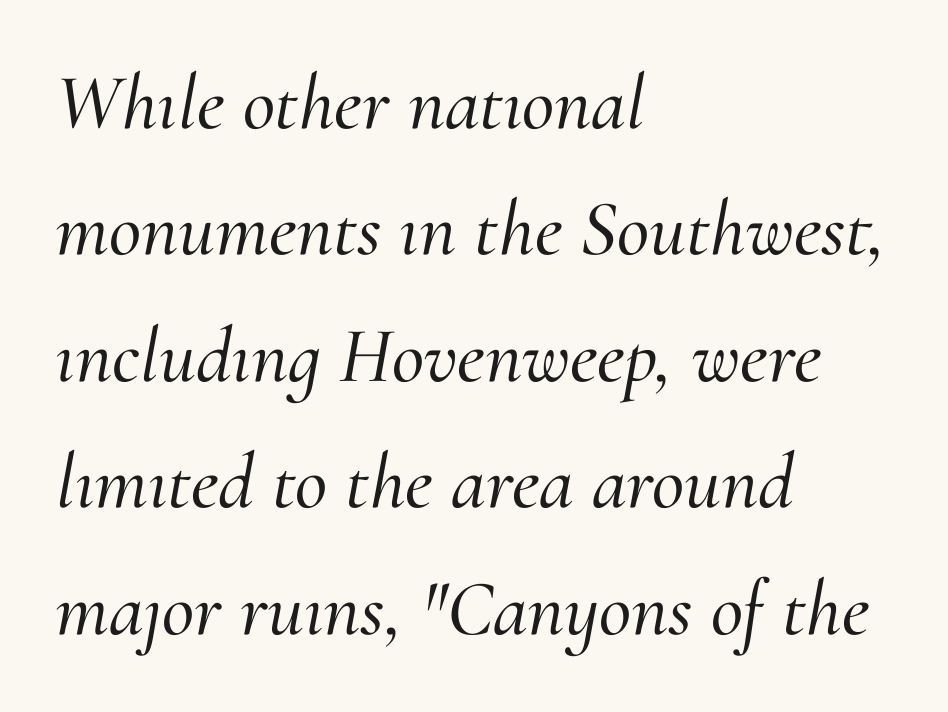
Letters rest on an invisible, unmarked baseline. How would I describe the line gaps? Plain and ordinary. This rendering employs a face with finishing strokes, i.e., a serif. The passage shown is typed in a proportional face where columns would drift. Is the letter spacing exaggerated? No — it looks like the ordinary default. Characters are canted at an angle relative to the baseline's perpendicular.
